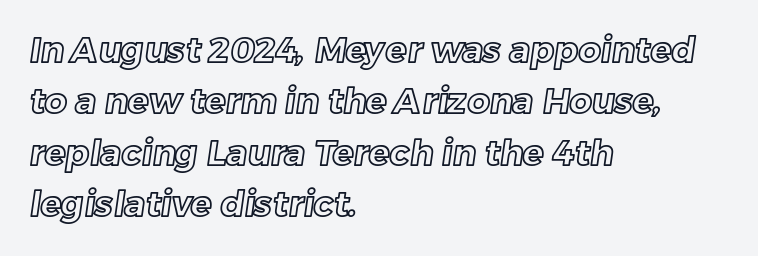
The image shows 35 px text type; set left-aligned, normal line spacing (1.47x), normal letter spacing, not underlined; a medium x-height.
